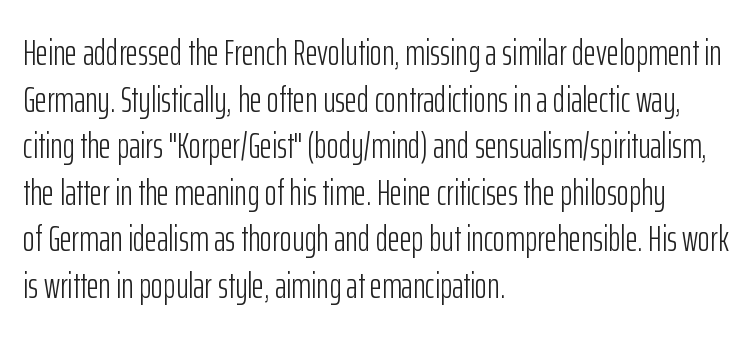
{"serif": "no", "italic": "no", "bold": "no", "weight": "light", "width": "condensed", "stroke_contrast": "low", "x_height": "medium", "monospaced": "no", "underline": "no", "align": "left", "line_spacing": "normal", "line_spacing_ratio": 1.26, "letter_spacing": "normal", "letter_spacing_em": 0.0, "glyph_px": 37}
